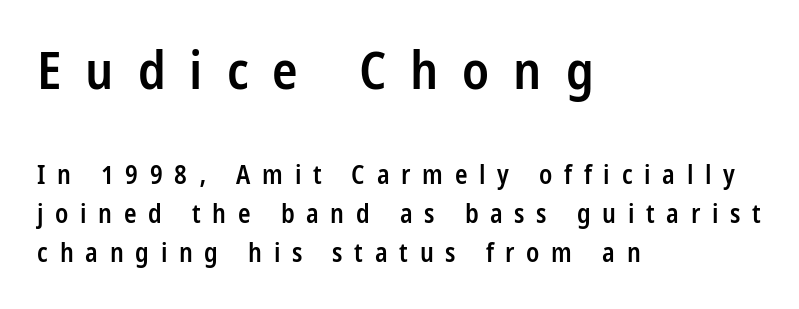
{"serif": "no", "italic": "no", "bold": "semi", "weight": "semibold", "width": "condensed", "stroke_contrast": "low", "x_height": "large", "monospaced": "no", "underline": "no", "align": "left", "line_spacing": "normal", "line_spacing_ratio": 1.49, "letter_spacing": "wide", "letter_spacing_em": 0.45, "larger_block": "first", "size_ratio": 2.04, "glyph_px": 53}
